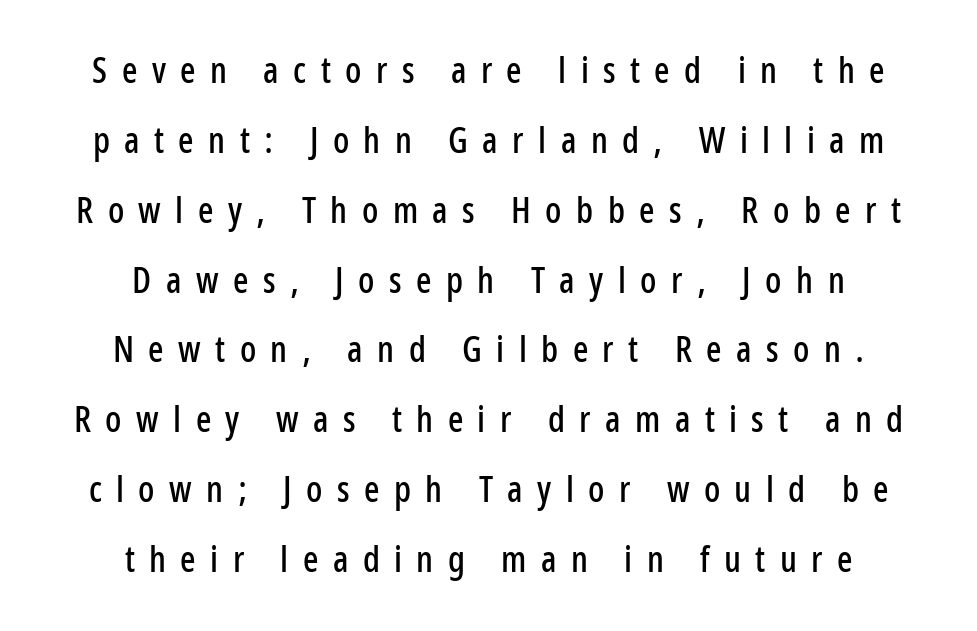
Compared with typical paragraphs, the rows here are farther apart. These lines are composed in type without serifs. Note the varied advance widths — an 'i' is clearly narrower than an 'm'. The gap between lines stays unmarked.
